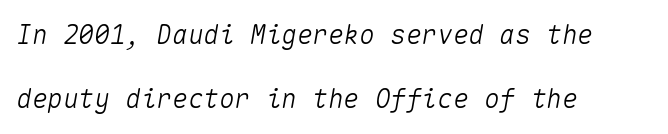
The image shows 26 px text type, italic (leaning right); set left-aligned, loose line spacing (2.48x), normal letter spacing, not underlined.
